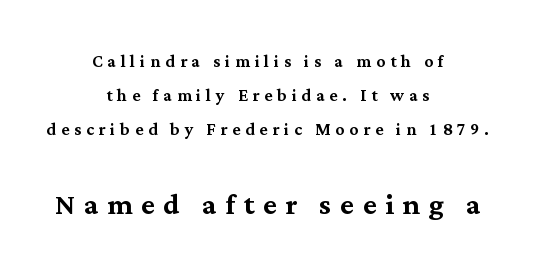
{"serif": "yes", "italic": "no", "width": "normal", "stroke_contrast": "medium", "x_height": "medium", "monospaced": "no", "underline": "no", "align": "center", "line_spacing": "normal", "line_spacing_ratio": 1.54, "letter_spacing": "wide", "letter_spacing_em": 0.22, "larger_block": "second", "size_ratio": 1.73, "glyph_px": 38}
